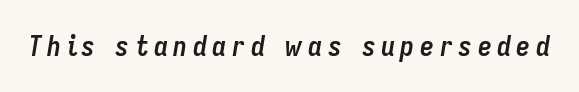
Q: Is the text bold? A: Yes.
Q: Is the text italic (slanted)? A: Yes, it leans right by about 9 degrees.
Q: Is the text underlined? A: No.
Q: Width (condensed, normal, or wide)? A: Condensed.
Q: Stroke contrast? A: Low.
Q: x-height? A: Medium.
Q: Monospaced? A: No.
